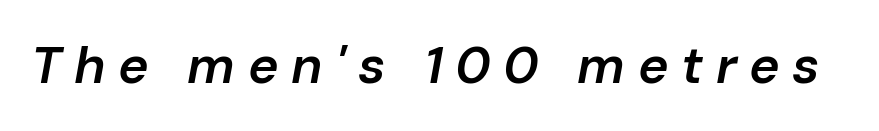
This sample uses expanded letter spacing, leaving extra air between glyphs. Note the varied advance widths — an 'i' is clearly narrower than an 'm'. The text carries the slant typical of an italic or oblique font. Is the type bold? Partly — it's a semibold, heavier than regular but not fully bold. The specimen omits any rule beneath the text block's lines.
